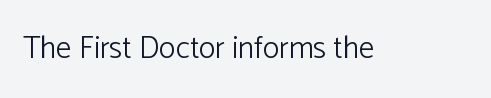
The image shows 31 px light sans-serif type, upright; set normal letter spacing, not underlined; low stroke contrast and a medium x-height.
